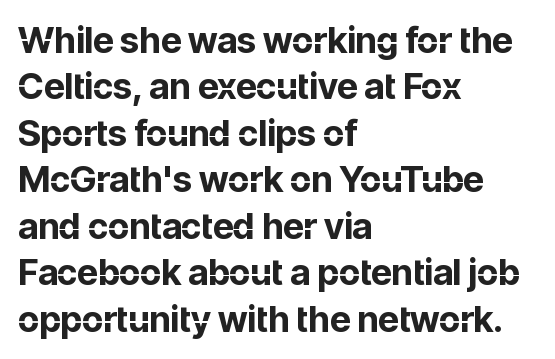
Observe the ordinary spacing: letters are neighbours, not strangers. Is there much room between lines? A standard amount, neither cramped nor airy. Do the letters lean? They stand straight. Only glyphs here, with clear space below each row. The lines in this sample share a left origin and differ only in where they stop. Letterform terminals end flat and unadorned throughout the passage.
